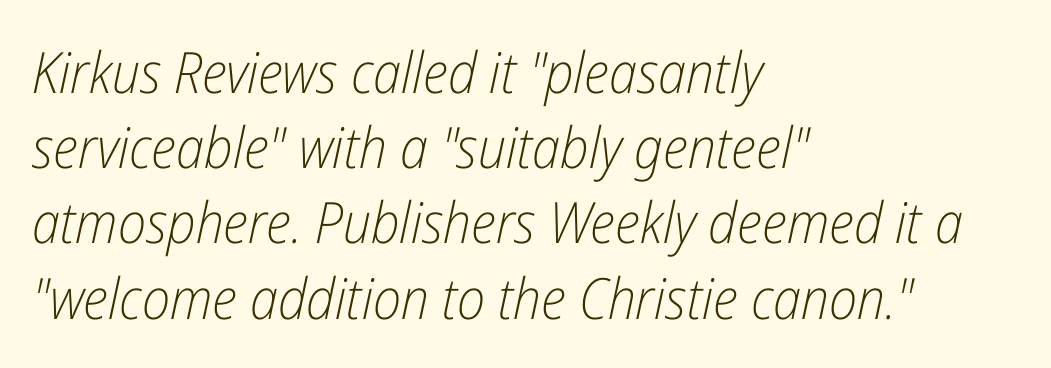
The image shows 57 px light, condensed type, italic (leaning right); set left-aligned, normal line spacing (1.32x), normal letter spacing, not underlined; low stroke contrast and a medium x-height.
